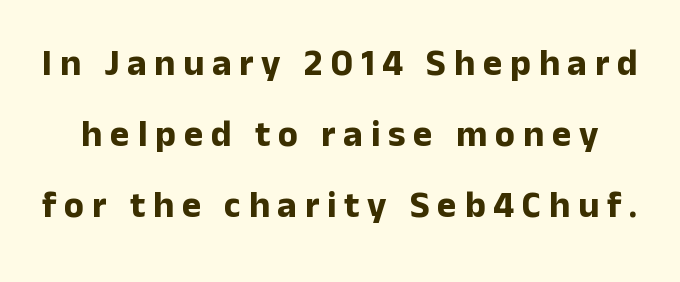
{"serif": "no", "italic": "no", "bold": "yes", "weight": "bold", "width": "normal", "stroke_contrast": "low", "x_height": "medium", "monospaced": "no", "underline": "no", "line_spacing": "loose", "line_spacing_ratio": 1.92, "letter_spacing": "wide", "letter_spacing_em": 0.21, "glyph_px": 37}
